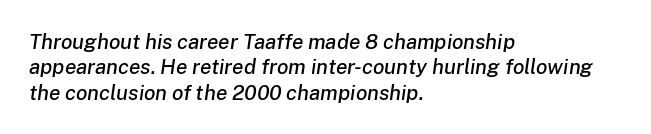
The image shows 21 px text type, italic (leaning right); set left-aligned, line spacing 1.21x, normal letter spacing, not underlined.
